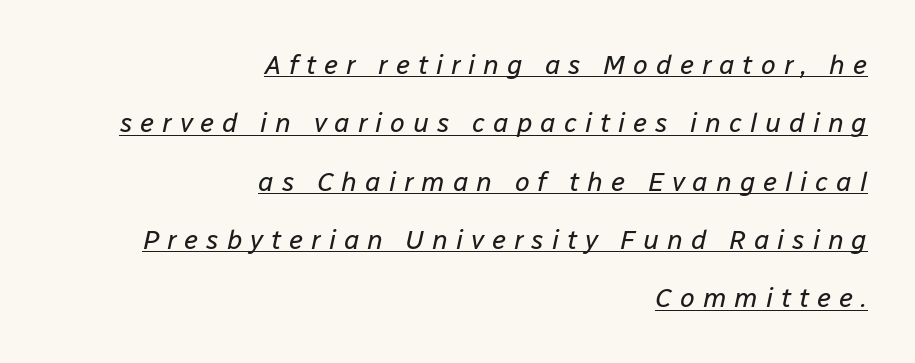
The image shows 27 px text type, italic (leaning right); set right-aligned, loose line spacing (2.16x), unusually wide letter spacing (+0.29 em), underlined.
